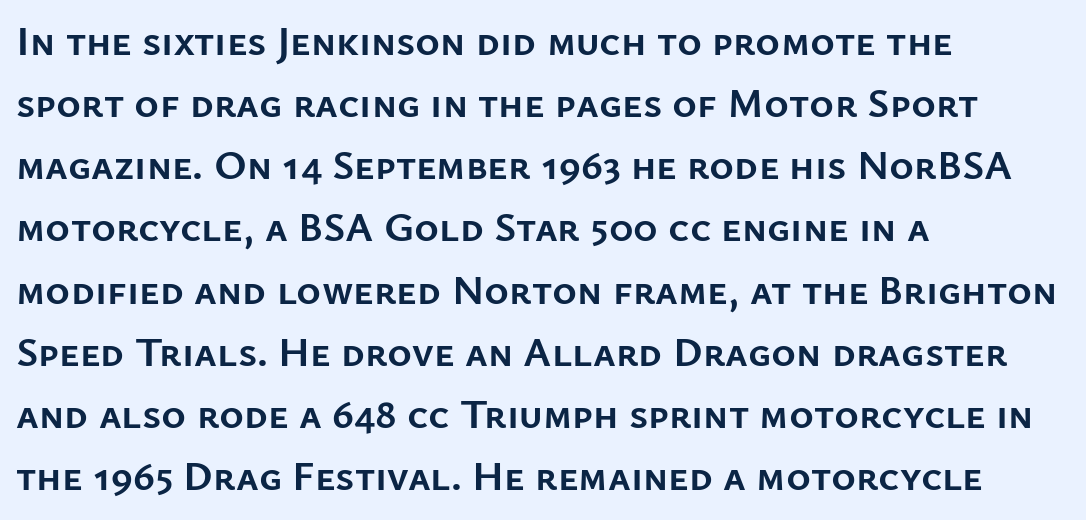
The image shows 42 px semibold sans-serif type, upright; set left-aligned, normal line spacing (1.48x), normal letter spacing, not underlined; low stroke contrast and a medium x-height.
